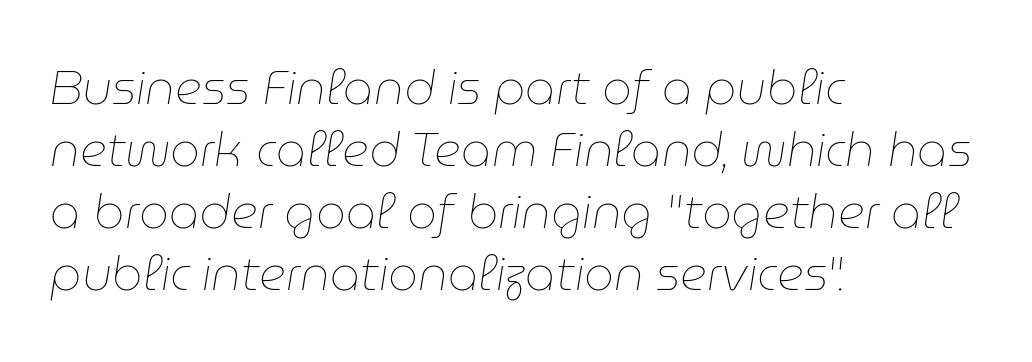
{"italic": "yes", "lean": "right", "slant_degrees": 9, "bold": "no", "weight": "thin", "width": "normal", "stroke_contrast": "low", "x_height": "medium", "monospaced": "no", "underline": "no", "align": "left", "line_spacing": "normal", "line_spacing_ratio": 1.32, "letter_spacing": "normal", "letter_spacing_em": 0.0, "glyph_px": 47}
